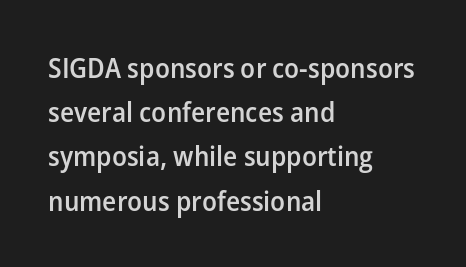
The image shows 28 px semibold sans-serif type, upright; set left-aligned, normal line spacing (1.58x), normal letter spacing, not underlined; low stroke contrast and a medium x-height.
